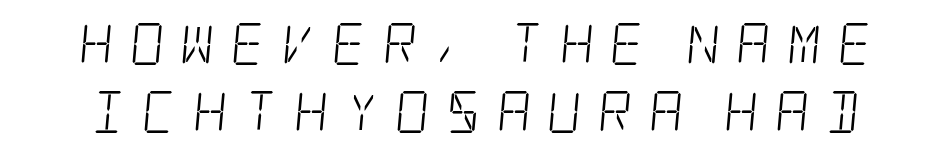
{"serif": "yes", "bold": "no", "weight": "light", "width": "condensed", "stroke_contrast": "low", "x_height": "large", "underline": "no", "line_spacing": "normal", "line_spacing_ratio": 1.62, "letter_spacing": "wide", "letter_spacing_em": 0.39, "glyph_px": 42}
